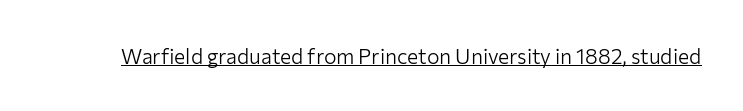
The image shows 21 px text type, upright; set normal letter spacing, underlined.
